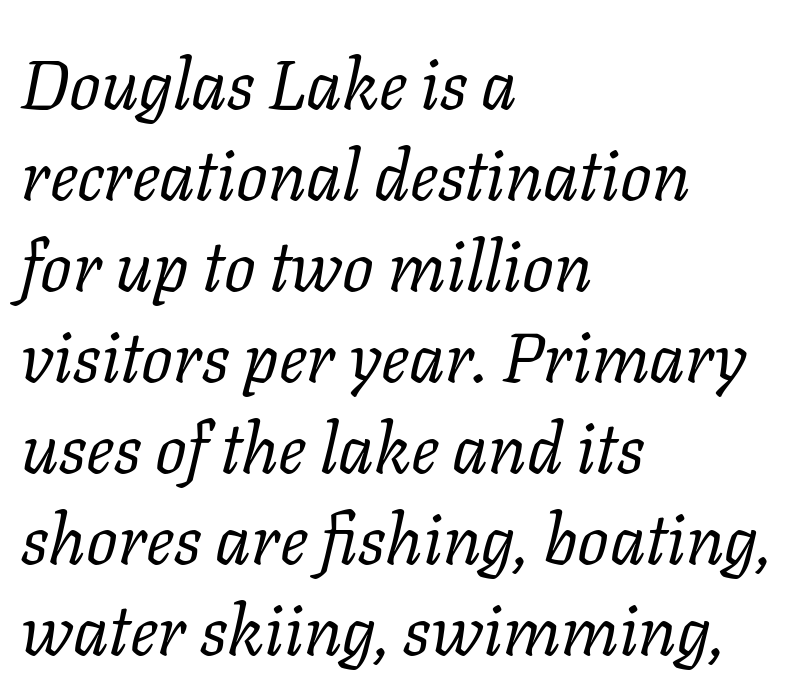
The image shows 70 px regular-weight serif type, italic (leaning right); set left-aligned, normal line spacing (1.3x), normal letter spacing, not underlined; low stroke contrast and a medium x-height.
